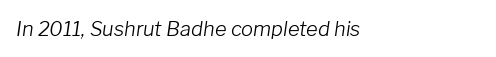
The image shows 20 px text type, italic (leaning right); set left-aligned, normal letter spacing, not underlined.
